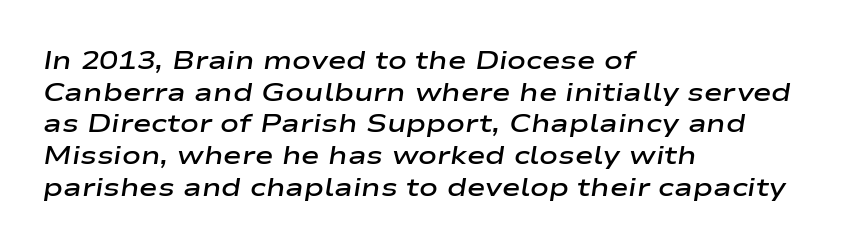
If you drew a ruler down the left edge, every line would touch it. Compared with typical paragraphs, the rows here are spaced about the same. This rendering features lettering with no underline. The face used here has a pronounced slope to its letters. The rendering uses a semibold face; strokes are thickened but not to full bold.
